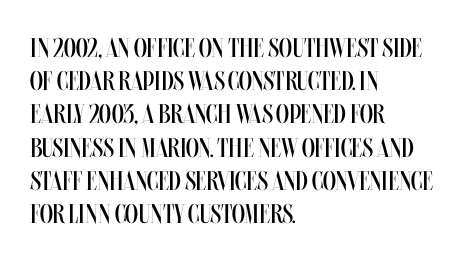
Q: Is the text bold? A: No.
Q: Is the text italic (slanted)? A: No, it is upright.
Q: Is the text underlined? A: No.
Q: How is the paragraph aligned? A: Left-aligned.
Q: Is the spacing between letters normal or unusually wide? A: Normal.
